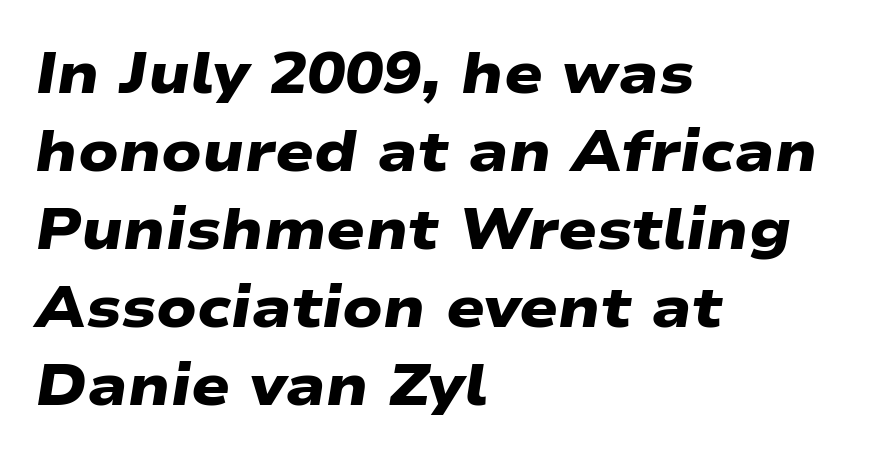
The image shows 57 px heavy, wide sans-serif type; set left-aligned, normal line spacing (1.37x), normal letter spacing, not underlined; low stroke contrast and a medium x-height.
